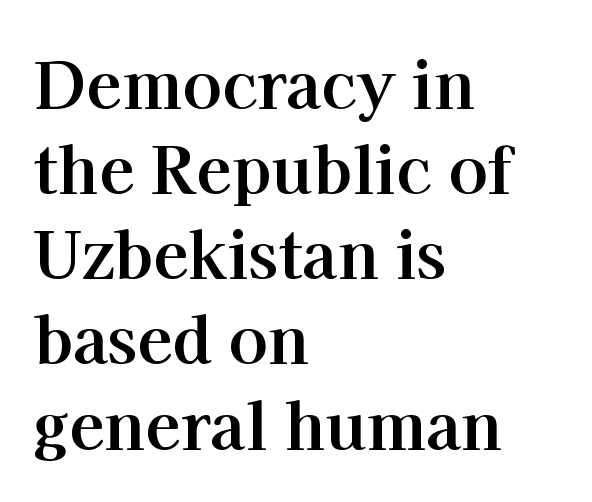
{"serif": "yes", "italic": "no", "bold": "yes", "weight": "bold", "width": "normal", "stroke_contrast": "high", "x_height": "medium", "monospaced": "no", "underline": "no", "align": "left", "line_spacing": "normal", "line_spacing_ratio": 1.31, "letter_spacing": "normal", "letter_spacing_em": 0.0, "glyph_px": 65}
